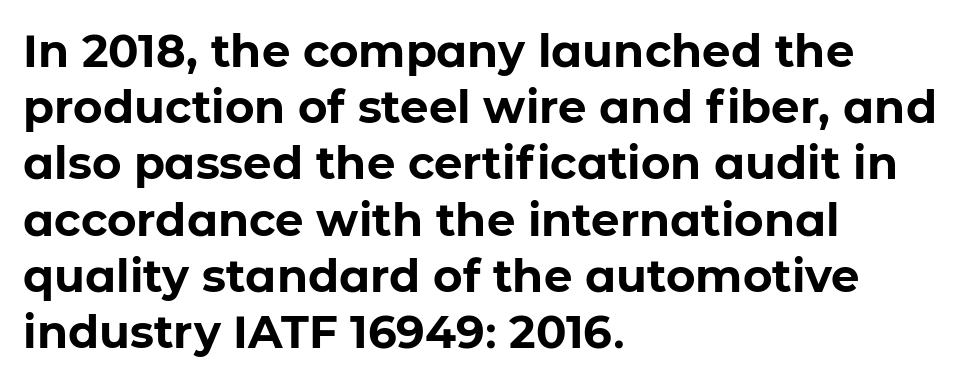
{"serif": "no", "italic": "no", "bold": "yes", "weight": "bold", "width": "normal", "stroke_contrast": "low", "x_height": "medium", "monospaced": "no", "underline": "no", "align": "left", "line_spacing": "normal", "line_spacing_ratio": 1.25, "letter_spacing": "normal", "letter_spacing_em": 0.0, "glyph_px": 45}
